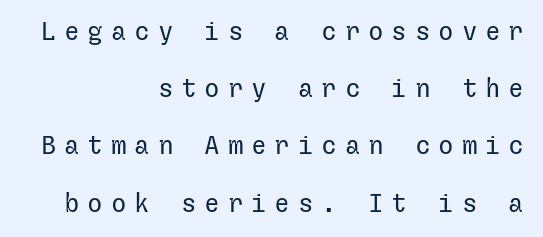
Q: Is the text bold? A: No.
Q: Is the text italic (slanted)? A: No, it is upright.
Q: Is the text underlined? A: No.
Q: How is the paragraph aligned? A: Right-aligned.
Q: Is the spacing between letters normal or unusually wide? A: Unusually wide.
Q: Is the spacing between lines tight, normal or loose? A: Loose.
